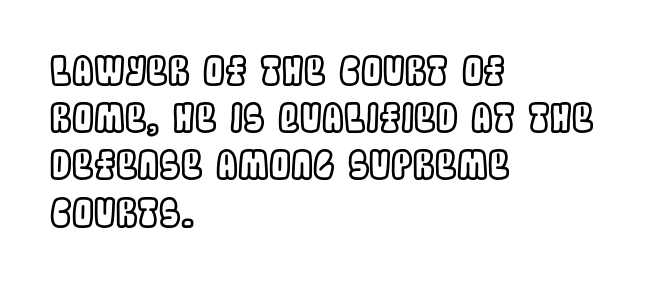
The letters sit at their default tracking, neither squeezed nor spread. Clear beneath every line of the passage. The axis of the letterforms is exactly vertical. The face used here is proportionally spaced, like ordinary book or web type.
